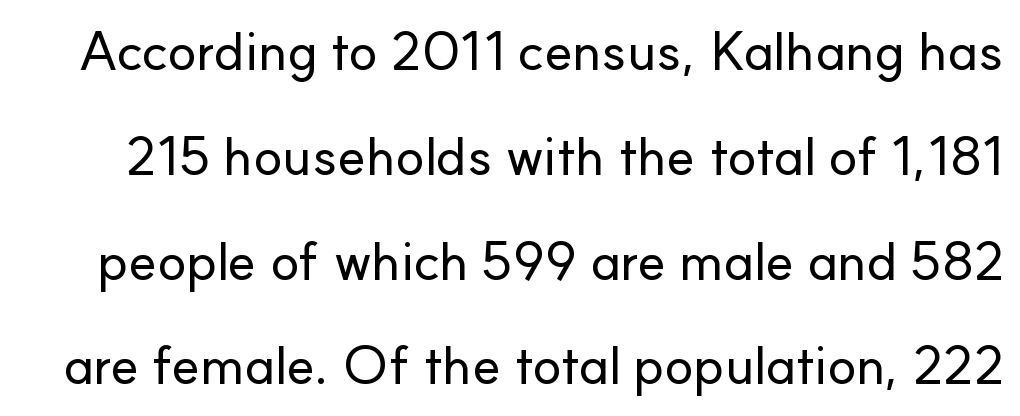
Q: Is the text italic (slanted)? A: No, it is upright.
Q: Is the typeface a serif or a sans-serif typeface? A: Sans-serif.
Q: Is the text underlined? A: No.
Q: Is the spacing between letters normal or unusually wide? A: Normal.
Q: Is the spacing between lines tight, normal or loose? A: Loose.
Q: Width (condensed, normal, or wide)? A: Normal.
Q: Stroke contrast? A: Low.
Q: x-height? A: Small.
Q: Monospaced? A: No.
